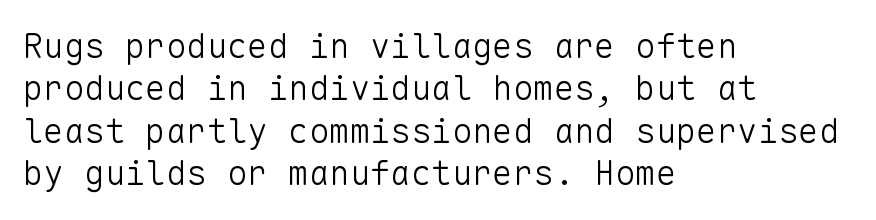
{"serif": "no", "italic": "no", "bold": "no", "weight": "light", "width": "normal", "stroke_contrast": "low", "x_height": "medium", "monospaced": "yes", "underline": "no", "align": "left", "line_spacing": "normal", "line_spacing_ratio": 1.25, "letter_spacing": "normal", "letter_spacing_em": 0.0, "glyph_px": 34}
